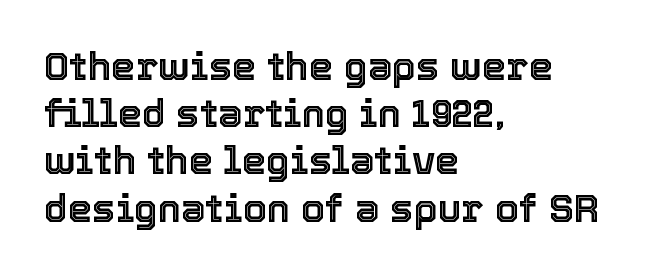
Q: Is the text italic (slanted)? A: No, it is upright.
Q: Is the text underlined? A: No.
Q: How is the paragraph aligned? A: Left-aligned.
Q: Is the spacing between letters normal or unusually wide? A: Normal.
Q: Width (condensed, normal, or wide)? A: Normal.
Q: x-height? A: Medium.
Q: Monospaced? A: No.
